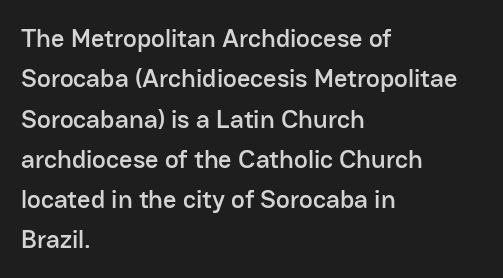
This rendering uses left alignment, leaving the right contour irregular. The vertical gap from one line to the next is medium. The space beneath each line is pristine and unruled. Does extra space separate the letters? No, they use regular spacing. Every character sits straight up, as roman type does.
